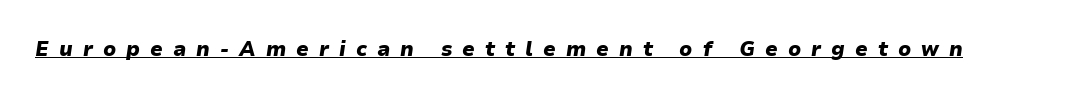
{"italic": "yes", "lean": "right", "slant_degrees": 9, "bold": "yes", "underline": "yes", "letter_spacing": "wide", "letter_spacing_em": 0.5, "glyph_px": 20}
